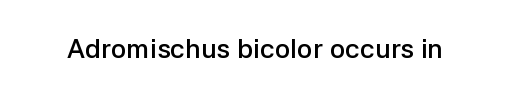
Q: Is the text bold? A: Semi-bold.
Q: Is the text italic (slanted)? A: No, it is upright.
Q: Is the text underlined? A: No.
Q: Is the spacing between letters normal or unusually wide? A: Normal.
